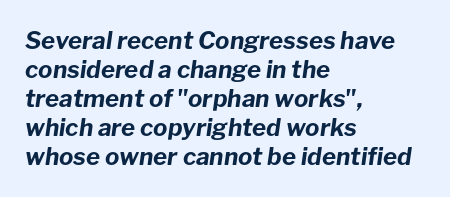
Q: Is the text bold? A: Yes.
Q: Is the text italic (slanted)? A: Yes, it leans right by about 8 degrees.
Q: Is the text underlined? A: No.
Q: How is the paragraph aligned? A: Left-aligned.
Q: Is the spacing between letters normal or unusually wide? A: Normal.
